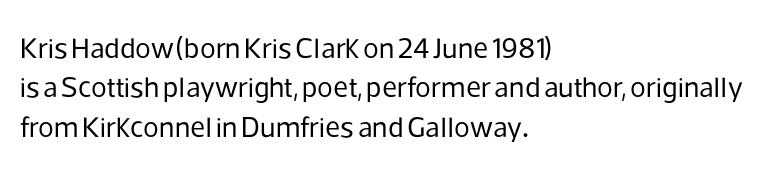
{"serif": "no", "italic": "no", "bold": "no", "weight": "regular", "width": "normal", "stroke_contrast": "low", "x_height": "medium", "monospaced": "no", "underline": "no", "align": "left", "line_spacing": "normal", "line_spacing_ratio": 1.36, "letter_spacing": "normal", "letter_spacing_em": 0.0, "glyph_px": 29}
